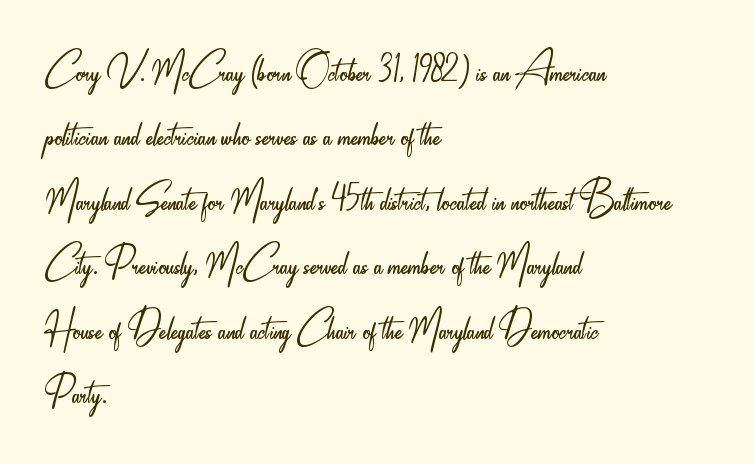
The image shows 50 px light, condensed sans-serif type; set left-aligned, normal line spacing (1.29x), normal letter spacing, not underlined; low stroke contrast and a small x-height.
